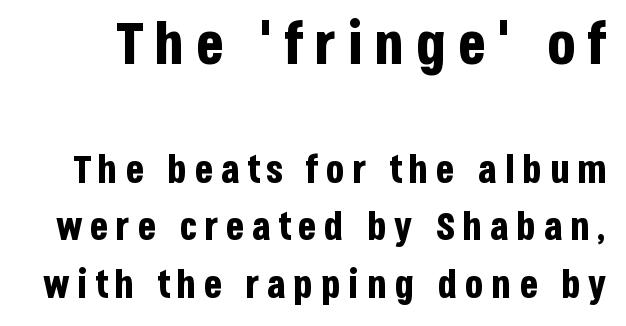
The image shows 59 px bold, condensed sans-serif type, upright; set normal line spacing (1.47x), not underlined; the first (top) block is 1.51x larger; low stroke contrast and a large x-height.
